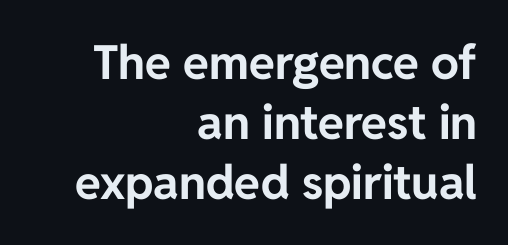
Q: Is the text bold? A: Yes.
Q: Is the text italic (slanted)? A: No, it is upright.
Q: Is the typeface a serif or a sans-serif typeface? A: Sans-serif.
Q: Is the text underlined? A: No.
Q: How is the paragraph aligned? A: Right-aligned.
Q: Is the spacing between letters normal or unusually wide? A: Normal.
Q: Is the spacing between lines tight, normal or loose? A: Normal.
Q: Width (condensed, normal, or wide)? A: Normal.
Q: Stroke contrast? A: Low.
Q: x-height? A: Medium.
Q: Monospaced? A: No.
